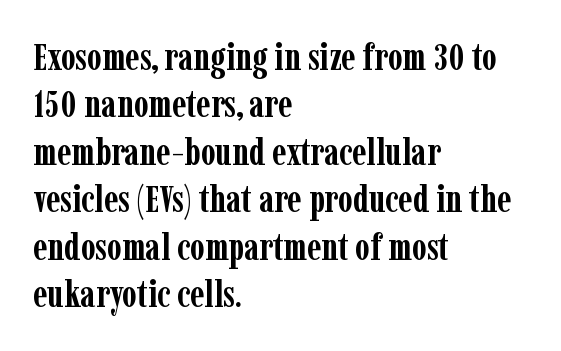
The image shows 38 px semibold, condensed serif type, upright; set left-aligned, normal line spacing (1.25x), normal letter spacing, not underlined; low stroke contrast and a medium x-height.
